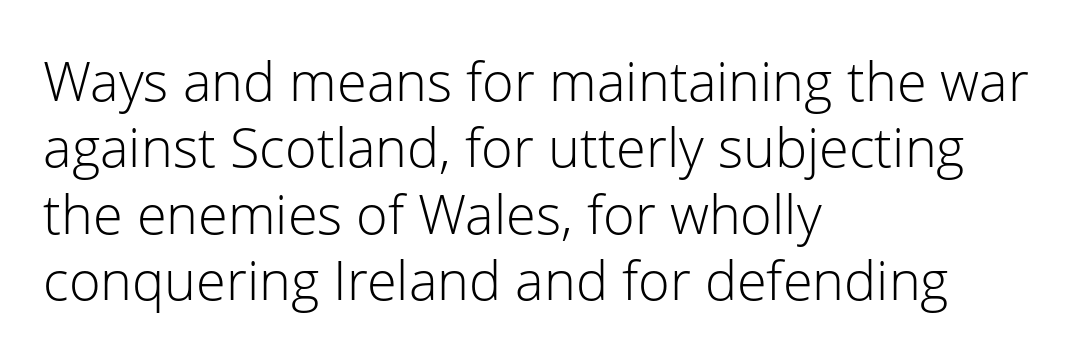
Q: Is the text bold? A: No.
Q: Is the text italic (slanted)? A: No, it is upright.
Q: Is the typeface a serif or a sans-serif typeface? A: Sans-serif.
Q: Is the text underlined? A: No.
Q: How is the paragraph aligned? A: Left-aligned.
Q: Is the spacing between letters normal or unusually wide? A: Normal.
Q: Width (condensed, normal, or wide)? A: Normal.
Q: Stroke contrast? A: Low.
Q: x-height? A: Medium.
Q: Monospaced? A: No.
